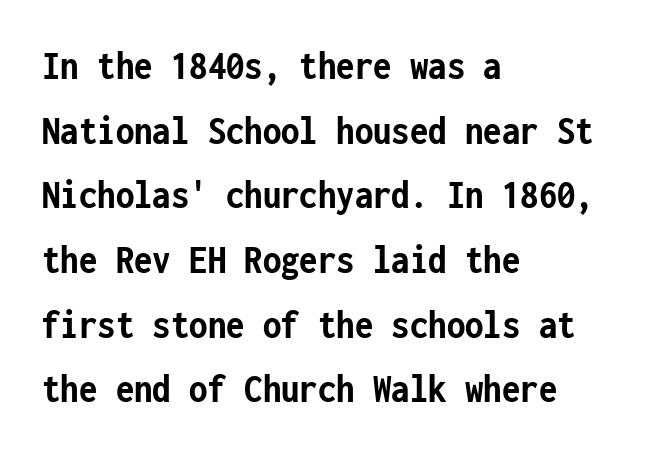
The passage shown is not underscored anywhere. You can tell from the bare stems that sans-serif type was used. A typesetter would call this zero additional tracking. Compared with an ordinary text face, these strokes are far heavier — a full bold. Every character here occupies the same horizontal width, giving the sample a typewriter-like rhythm. Evenly set lines give the paragraph a standard silhouette.
